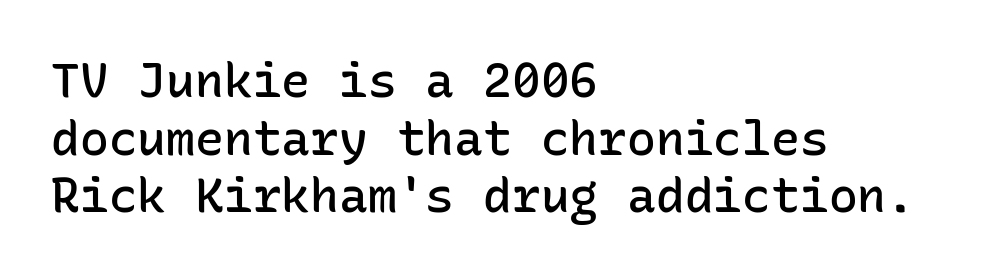
The image shows 48 px semibold sans-serif type, upright, monospaced; set left-aligned, line spacing 1.2x, normal letter spacing, not underlined; low stroke contrast and a medium x-height.
